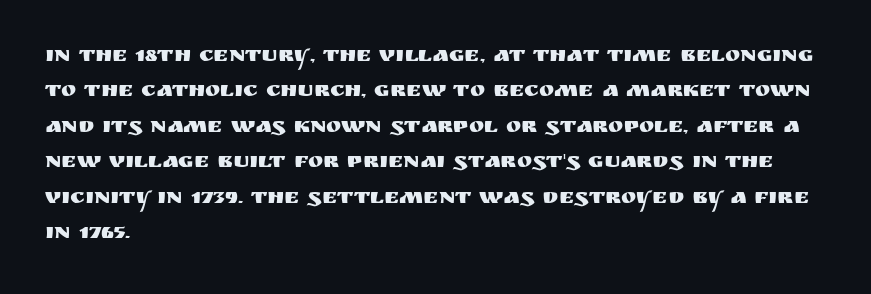
The image shows 23 px text type, upright; set left-aligned, normal line spacing (1.54x), normal letter spacing, not underlined.
